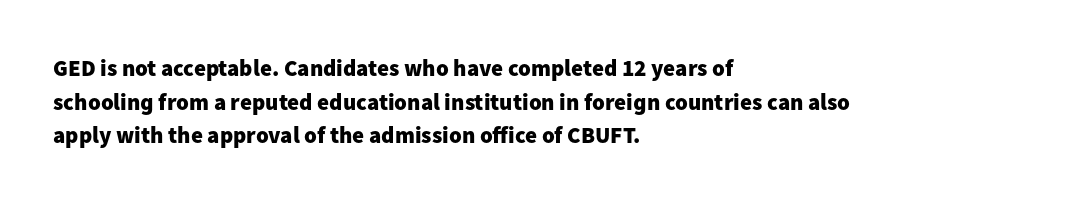
Q: Is the text bold? A: Yes.
Q: Is the text italic (slanted)? A: No, it is upright.
Q: Is the text underlined? A: No.
Q: How is the paragraph aligned? A: Left-aligned.
Q: Is the spacing between letters normal or unusually wide? A: Normal.
Q: Is the spacing between lines tight, normal or loose? A: Normal.
